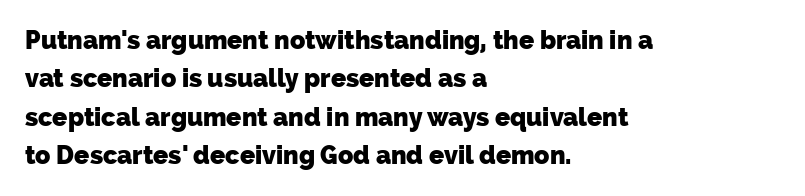
The ragged edge is on the right, which tells us the setting is flush left. A clean baseline with only descenders dipping below it. What weight is shown? A full bold with thick strokes. How are the letters spaced? Ordinarily, with no added tracking.
